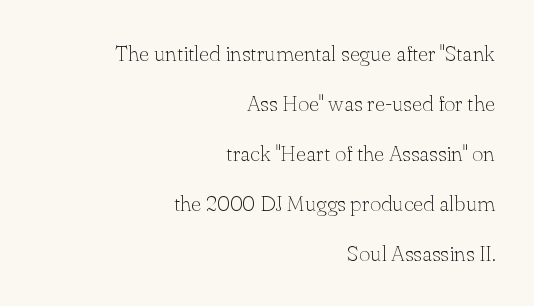
The weight tops out at a normal text grade. Alignment: flush right. Posture: vertical. Just letters on the line, the space beneath them empty. You could call the tracking neutral — neither tight nor loose.
